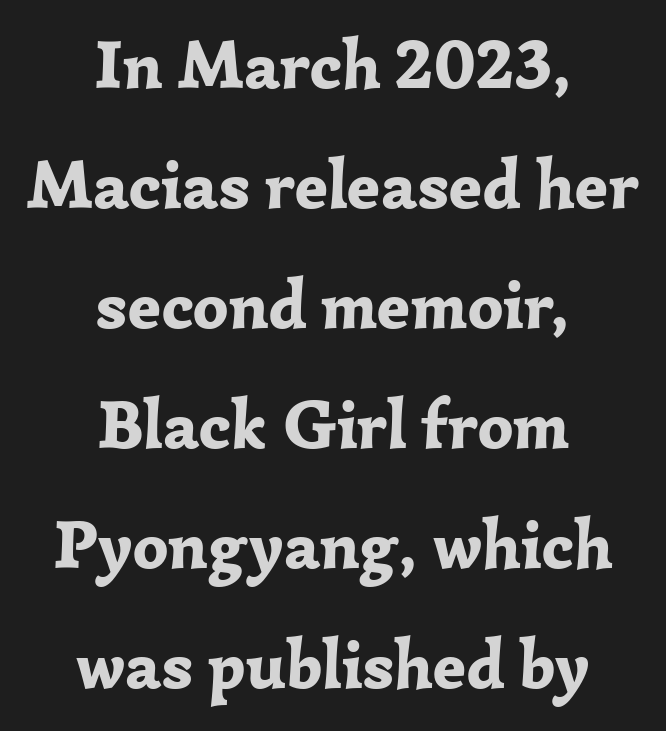
Q: Is the text bold? A: Yes.
Q: Is the text italic (slanted)? A: No, it is upright.
Q: Is the typeface a serif or a sans-serif typeface? A: Serif.
Q: Is the text underlined? A: No.
Q: How is the paragraph aligned? A: Centered.
Q: Is the spacing between letters normal or unusually wide? A: Normal.
Q: Width (condensed, normal, or wide)? A: Normal.
Q: Stroke contrast? A: Low.
Q: x-height? A: Medium.
Q: Monospaced? A: No.
